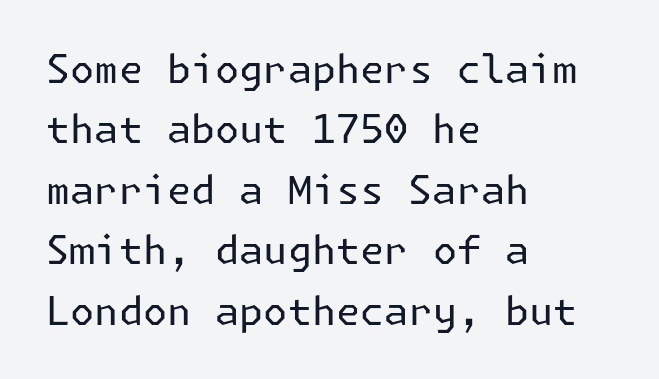
Q: Is the text bold? A: No.
Q: Is the text italic (slanted)? A: No, it is upright.
Q: Is the typeface a serif or a sans-serif typeface? A: Sans-serif.
Q: Is the text underlined? A: No.
Q: How is the paragraph aligned? A: Left-aligned.
Q: Is the spacing between letters normal or unusually wide? A: Normal.
Q: Is the spacing between lines tight, normal or loose? A: Normal.
Q: Width (condensed, normal, or wide)? A: Normal.
Q: Stroke contrast? A: Low.
Q: x-height? A: Medium.
